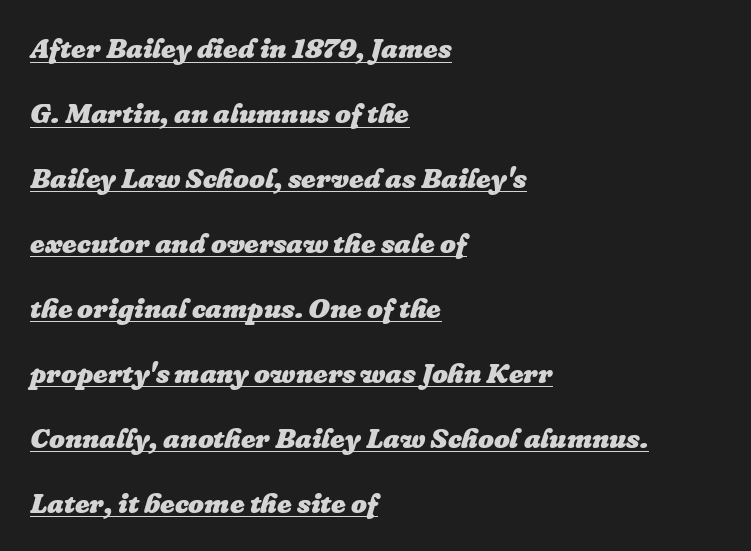
Alignment: flush left. Each line of the rendering has a horizontal stroke beneath the glyphs. The glyphs have the mass of a bold cut. Spacing verdict: proportional, widths tailored to each character. Interline gaps are noticeably wide in this sample.
